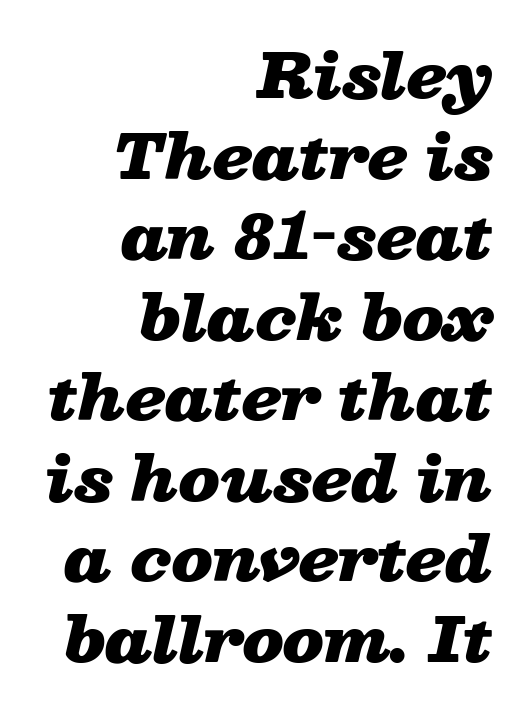
The rendering anchors every line to the right-hand side. Descender tails drop into unmarked territory. The passage shown is typed in a proportional face where columns would drift. Heavy, bold letterforms. These lines sit exactly where default settings would place them.
